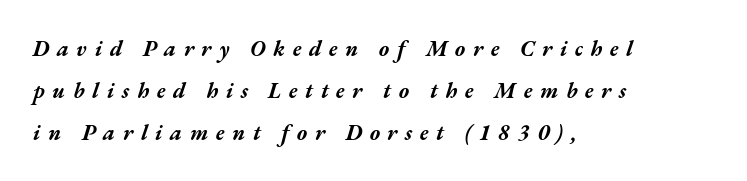
Q: Is the text bold? A: Yes.
Q: Is the text italic (slanted)? A: Yes, it leans right by about 17 degrees.
Q: Is the text underlined? A: No.
Q: How is the paragraph aligned? A: Left-aligned.
Q: Is the spacing between letters normal or unusually wide? A: Unusually wide.
Q: Is the spacing between lines tight, normal or loose? A: Loose.
